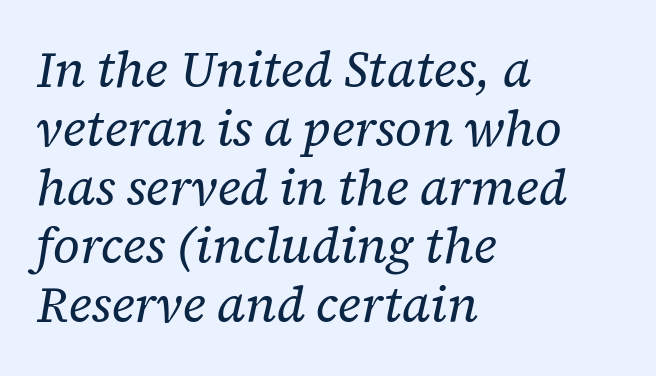
Q: Is the text bold? A: No.
Q: Is the text italic (slanted)? A: Yes, it leans right by about 12 degrees.
Q: Is the typeface a serif or a sans-serif typeface? A: Serif.
Q: Is the text underlined? A: No.
Q: How is the paragraph aligned? A: Left-aligned.
Q: Is the spacing between letters normal or unusually wide? A: Normal.
Q: Width (condensed, normal, or wide)? A: Normal.
Q: Stroke contrast? A: Low.
Q: x-height? A: Medium.
Q: Monospaced? A: No.
